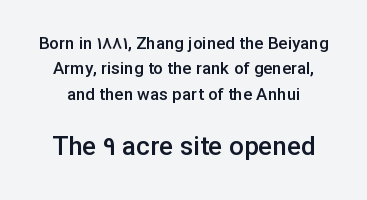
How heavy is the stroke? Medium-heavy — a semibold, shy of bold. Note: smaller setting up top, larger setting below. You could call the tracking neutral — neither tight nor loose. A typesetter would mark this as roman, not italic.
